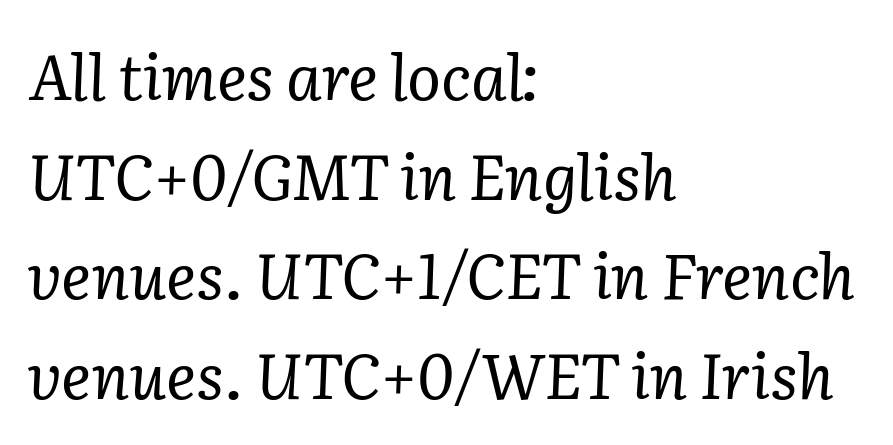
Q: Is the text bold? A: No.
Q: Is the text italic (slanted)? A: Yes, it leans right by about 2 degrees.
Q: Is the typeface a serif or a sans-serif typeface? A: Serif.
Q: Is the text underlined? A: No.
Q: How is the paragraph aligned? A: Left-aligned.
Q: Is the spacing between letters normal or unusually wide? A: Normal.
Q: Is the spacing between lines tight, normal or loose? A: Normal.
Q: Width (condensed, normal, or wide)? A: Normal.
Q: Stroke contrast? A: Low.
Q: x-height? A: Medium.
Q: Monospaced? A: No.
